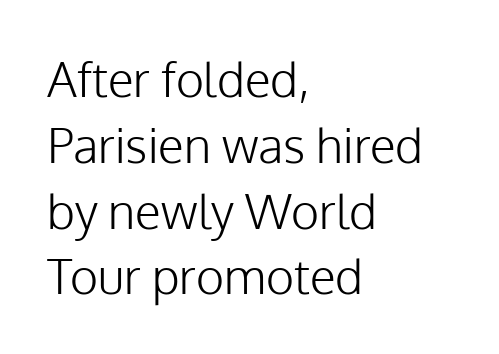
Line beginnings align vertically; line endings do not. The passage shown has conventional tracking throughout. Font category for this specimen: sans-serif. The typography opts for an upright posture over an oblique one.
